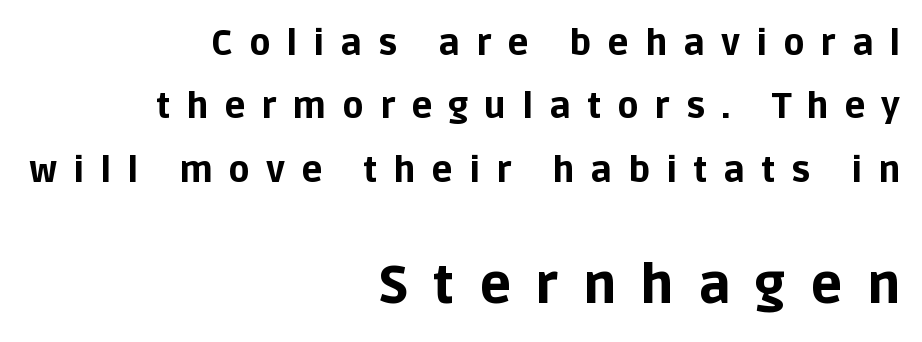
{"serif": "no", "italic": "no", "bold": "yes", "weight": "bold", "width": "normal", "stroke_contrast": "low", "x_height": "large", "monospaced": "no", "underline": "no", "align": "right", "line_spacing_ratio": 1.81, "letter_spacing": "wide", "letter_spacing_em": 0.46, "larger_block": "second", "size_ratio": 1.51, "glyph_px": 53}
